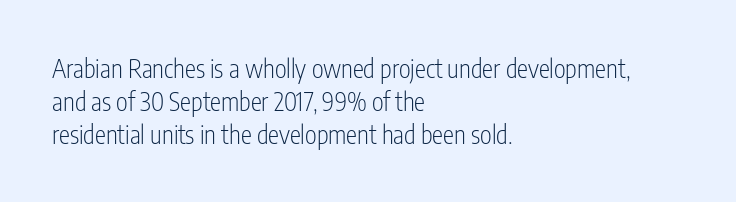
The setting favours the left margin, as ordinary paragraphs usually do. The letters stand upright; this is a roman face. Does the leading feel generous? No, just average. The passage shown has conventional tracking throughout. Each stroke keeps to a modest, everyday thickness or less.
